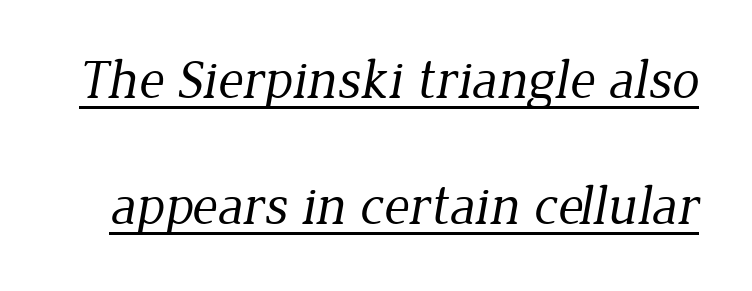
The image shows 55 px regular-weight serif type; set loose line spacing (2.3x), normal letter spacing, underlined; low stroke contrast and a medium x-height.
